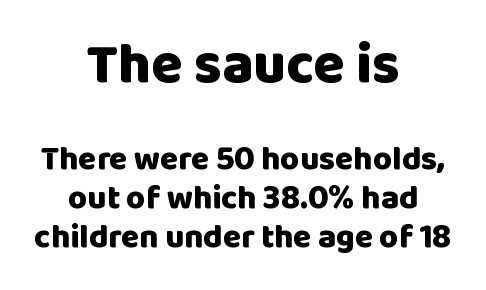
{"serif": "no", "italic": "no", "bold": "yes", "weight": "heavy", "width": "normal", "stroke_contrast": "low", "x_height": "large", "monospaced": "no", "underline": "no", "align": "center", "line_spacing_ratio": 1.18, "letter_spacing": "normal", "letter_spacing_em": 0.0, "larger_block": "first", "size_ratio": 1.73, "glyph_px": 57}
